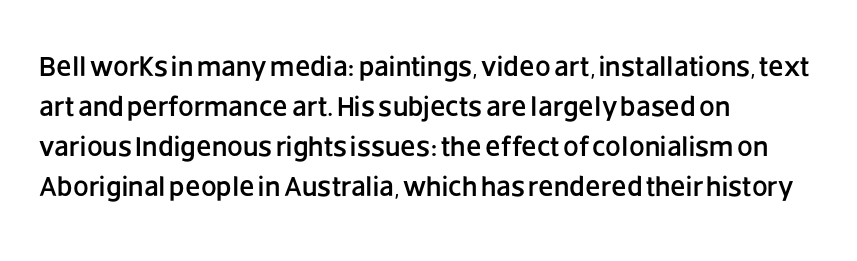
Q: Is the text italic (slanted)? A: No, it is upright.
Q: Is the typeface a serif or a sans-serif typeface? A: Sans-serif.
Q: Is the text underlined? A: No.
Q: How is the paragraph aligned? A: Left-aligned.
Q: Is the spacing between letters normal or unusually wide? A: Normal.
Q: Is the spacing between lines tight, normal or loose? A: Normal.
Q: Width (condensed, normal, or wide)? A: Normal.
Q: Stroke contrast? A: Low.
Q: x-height? A: Large.
Q: Monospaced? A: No.
